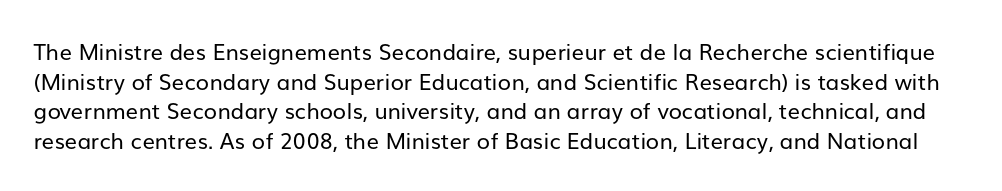
Does extra space separate the letters? No, they use regular spacing. A normal amount of white space separates one row of letters from the next. Stems and bowls with no extra thickness — not bold. Underline: absent.
